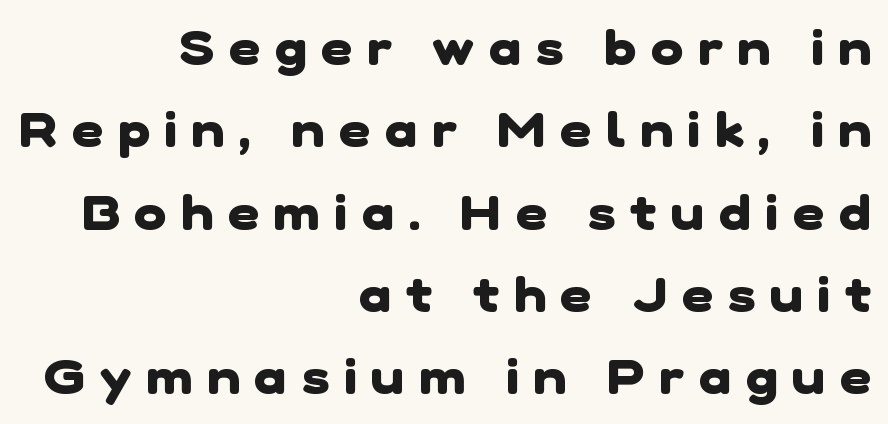
{"serif": "no", "bold": "yes", "weight": "heavy", "width": "normal", "stroke_contrast": "low", "x_height": "medium", "monospaced": "no", "underline": "no", "align": "right", "line_spacing": "normal", "line_spacing_ratio": 1.68, "letter_spacing": "wide", "letter_spacing_em": 0.3, "glyph_px": 49}
